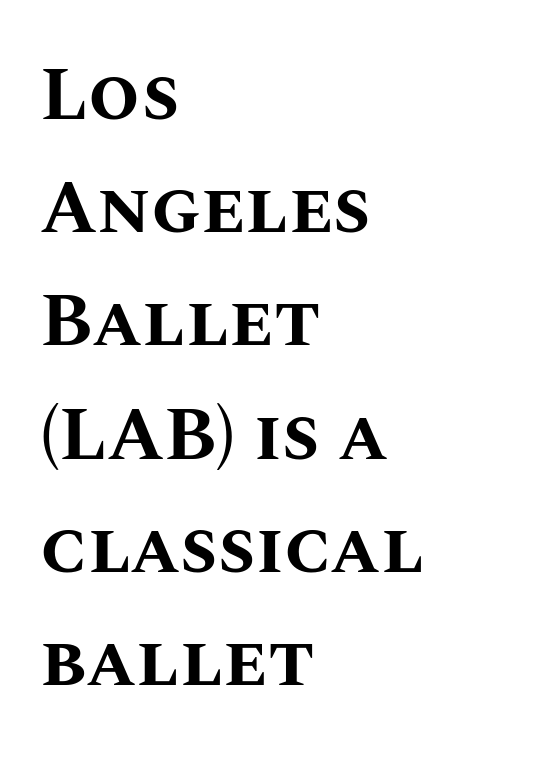
How would I describe the line gaps? Plain and ordinary. This rendering leaves character spacing at its baseline value. The letters are bold, with thick, heavy strokes. Which margin do the lines hug? The left one — the right edge is uneven. This rendering features lettering with no underline. A typesetter would call this proportional, since set widths differ per character.
